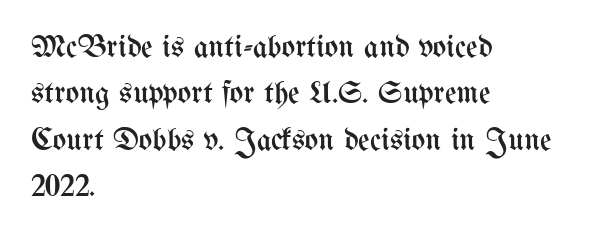
The image shows 32 px regular-weight, condensed type, upright; set left-aligned, normal line spacing (1.45x), normal letter spacing, not underlined; medium stroke contrast and a medium x-height.
